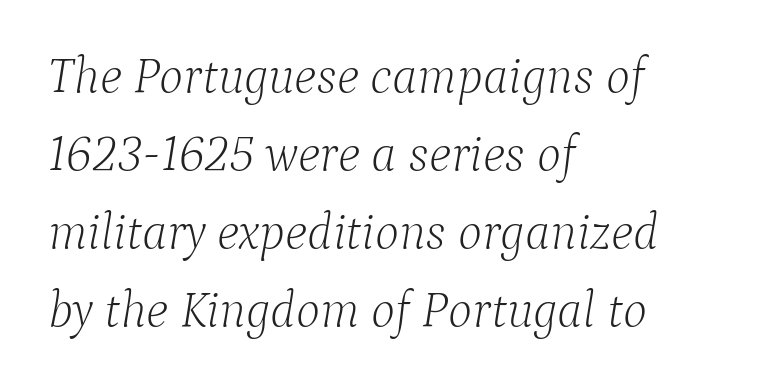
The image shows 51 px light serif type, italic (leaning right); set left-aligned, normal line spacing (1.53x), normal letter spacing, not underlined; low stroke contrast and a medium x-height.
